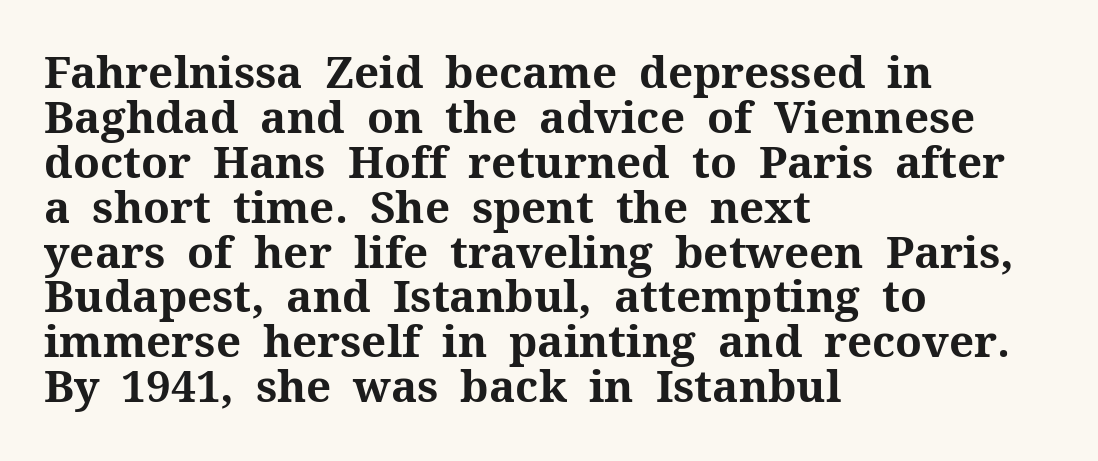
Q: Is the text bold? A: Yes.
Q: Is the text italic (slanted)? A: No, it is upright.
Q: Is the typeface a serif or a sans-serif typeface? A: Serif.
Q: Is the text underlined? A: No.
Q: How is the paragraph aligned? A: Left-aligned.
Q: Is the spacing between letters normal or unusually wide? A: Normal.
Q: Is the spacing between lines tight, normal or loose? A: Tight.
Q: Width (condensed, normal, or wide)? A: Normal.
Q: Stroke contrast? A: Medium.
Q: x-height? A: Medium.
Q: Monospaced? A: No.
